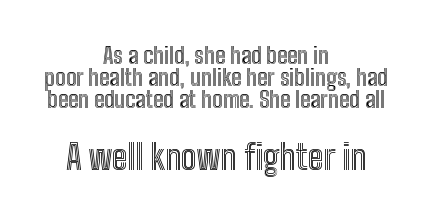
Q: Is the text italic (slanted)? A: No, it is upright.
Q: Is the text underlined? A: No.
Q: How is the paragraph aligned? A: Centered.
Q: Is the spacing between letters normal or unusually wide? A: Normal.
Q: Is the spacing between lines tight, normal or loose? A: Tight.
Q: Which block of text is set in a larger size, the first (top) or the second (bottom)? A: The second (bottom) one.
Q: Width (condensed, normal, or wide)? A: Condensed.
Q: x-height? A: Medium.
Q: Monospaced? A: No.
